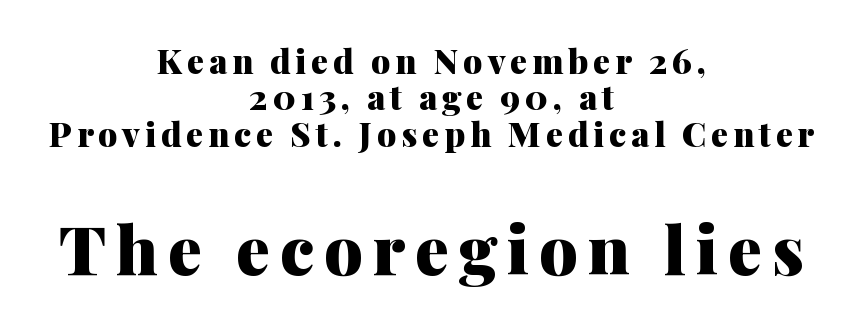
The image shows 68 px heavy serif type, upright; set centered, tight line spacing (1.07x), not underlined; the second (bottom) block is 2.0x larger; medium stroke contrast and a medium x-height.
